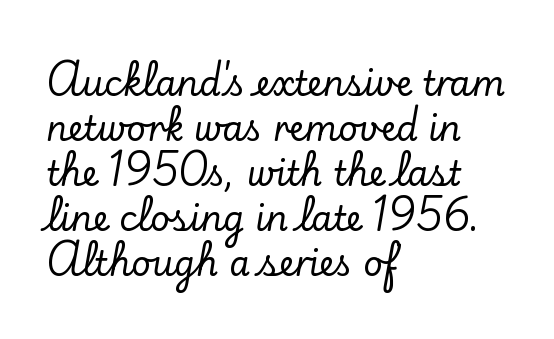
Looks like regular typesetting: each glyph gets only the width it needs. A bare baseline throughout the passage. This rendering leaves character spacing at its baseline value. Visually the block forms a straight wall on the left and a jagged coastline on the right.
